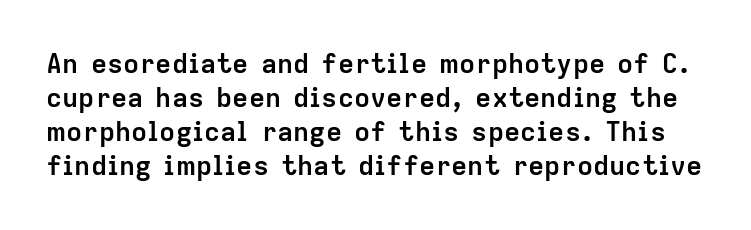
Vertical strokes here are truly vertical. Anything drawn beneath the words? Only blank space. These lines keep a tight, regular rhythm from letter to letter. A normal amount of white space separates one row of letters from the next. Set as a true bold cut, around the 700 mark.
